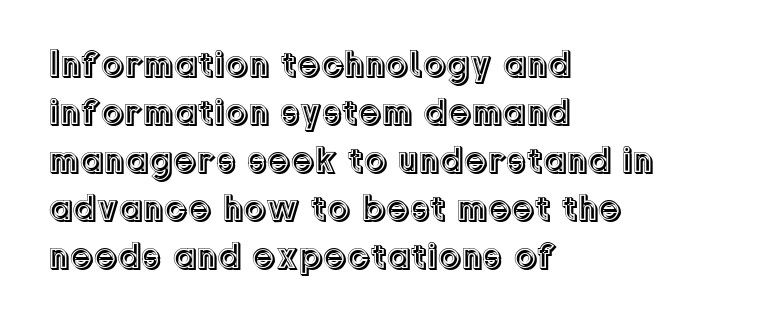
Q: Is the text italic (slanted)? A: No, it is upright.
Q: Is the text underlined? A: No.
Q: How is the paragraph aligned? A: Left-aligned.
Q: Is the spacing between letters normal or unusually wide? A: Normal.
Q: Is the spacing between lines tight, normal or loose? A: Normal.
Q: Width (condensed, normal, or wide)? A: Normal.
Q: x-height? A: Medium.
Q: Monospaced? A: No.
